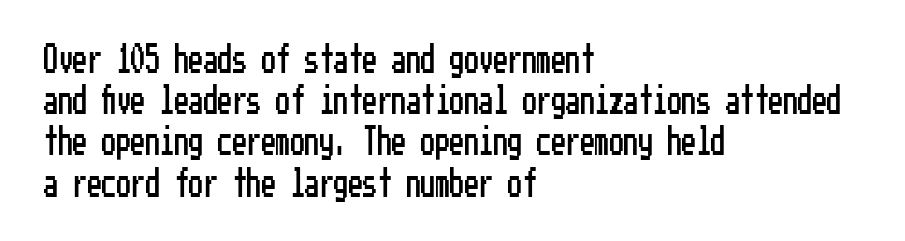
{"serif": "no", "italic": "no", "width": "condensed", "stroke_contrast": "low", "x_height": "medium", "underline": "no", "align": "left", "line_spacing": "normal", "line_spacing_ratio": 1.42, "letter_spacing": "normal", "letter_spacing_em": 0.0, "glyph_px": 29}
